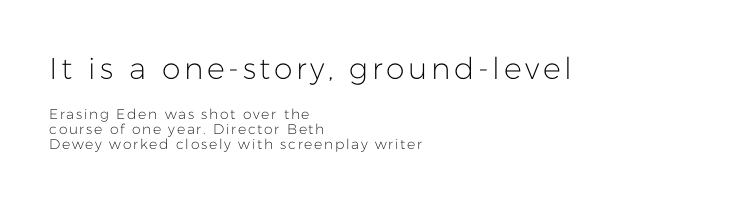
Q: Is the text bold? A: No.
Q: Is the text italic (slanted)? A: No, it is upright.
Q: Is the typeface a serif or a sans-serif typeface? A: Sans-serif.
Q: Is the text underlined? A: No.
Q: How is the paragraph aligned? A: Left-aligned.
Q: Is the spacing between lines tight, normal or loose? A: Tight.
Q: Which block of text is set in a larger size, the first (top) or the second (bottom)? A: The first (top) one.
Q: Width (condensed, normal, or wide)? A: Normal.
Q: Stroke contrast? A: Low.
Q: x-height? A: Medium.
Q: Monospaced? A: No.
